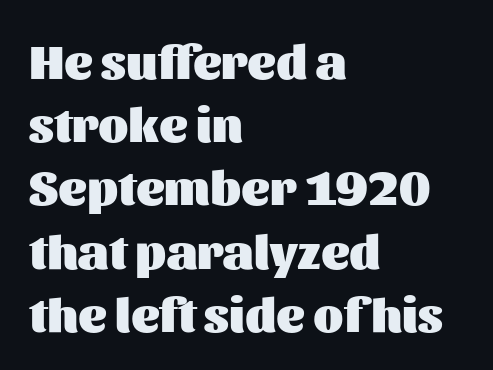
The image shows 49 px heavy sans-serif type, upright; set left-aligned, normal line spacing (1.29x), normal letter spacing, not underlined; medium stroke contrast and a medium x-height.
